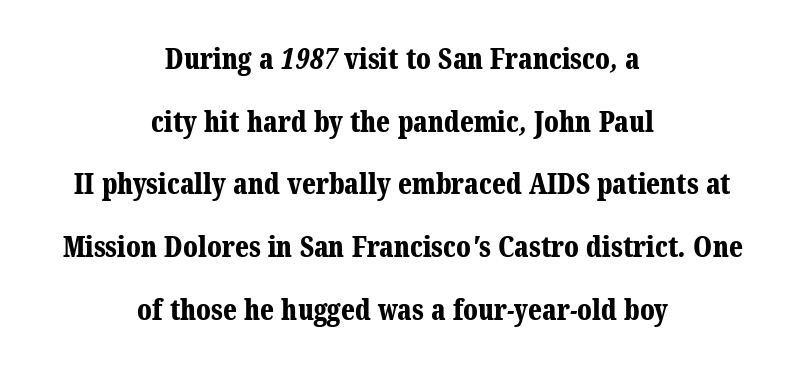
You could call the tracking neutral — neither tight nor loose. The typesetting leans heavy: a genuine bold. Note the varied advance widths — an 'i' is clearly narrower than an 'm'. Just letters on the line, the space beneath them empty. Where is the straight margin? There isn't one; the lines are centered. The leading is generous, giving the passage an open texture.
